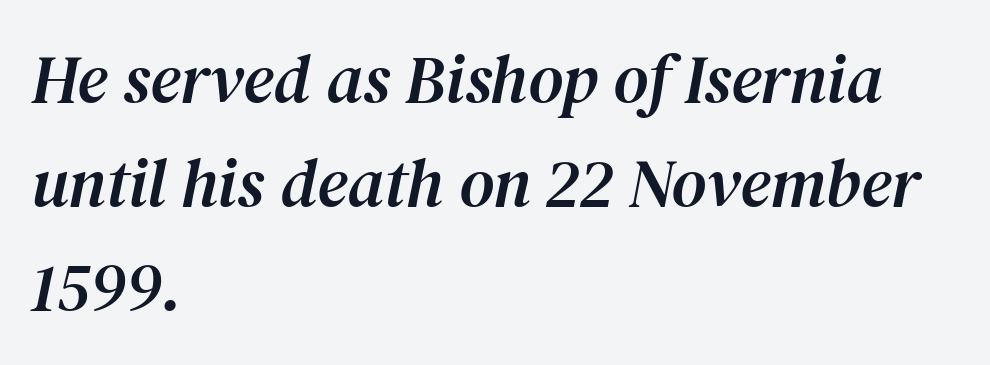
Q: Is the text italic (slanted)? A: Yes, it leans right by about 12 degrees.
Q: Is the typeface a serif or a sans-serif typeface? A: Serif.
Q: Is the text underlined? A: No.
Q: How is the paragraph aligned? A: Left-aligned.
Q: Is the spacing between letters normal or unusually wide? A: Normal.
Q: Is the spacing between lines tight, normal or loose? A: Normal.
Q: Width (condensed, normal, or wide)? A: Normal.
Q: Stroke contrast? A: Medium.
Q: x-height? A: Medium.
Q: Monospaced? A: No.
